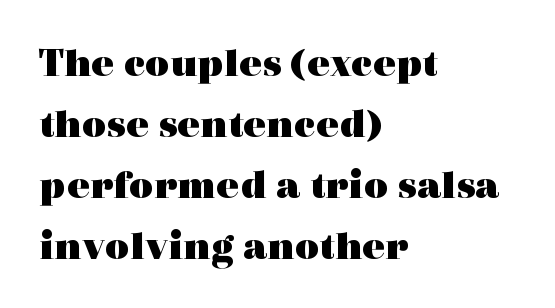
{"serif": "yes", "italic": "no", "bold": "yes", "weight": "heavy", "width": "wide", "x_height": "medium", "monospaced": "no", "underline": "no", "align": "left", "line_spacing": "normal", "line_spacing_ratio": 1.45, "letter_spacing": "normal", "letter_spacing_em": 0.0, "glyph_px": 42}
